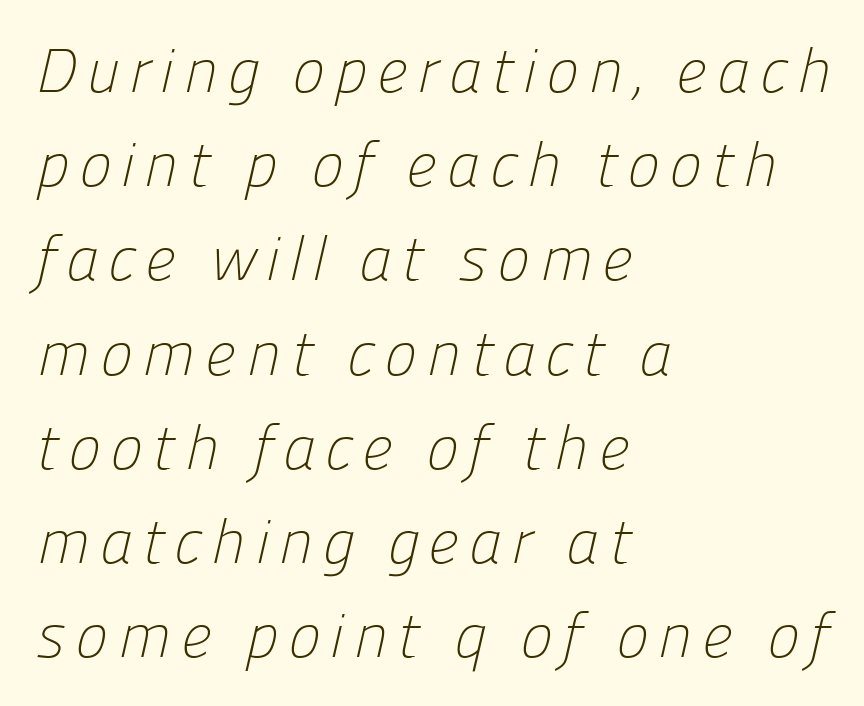
The image shows 62 px light sans-serif type; set left-aligned, normal line spacing (1.52x), not underlined; low stroke contrast and a medium x-height.
